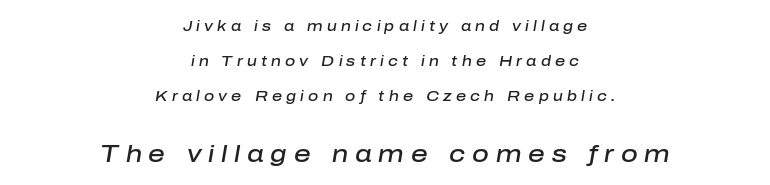
{"italic": "yes", "lean": "right", "slant_degrees": 10, "bold": "semi", "underline": "no", "align": "center", "line_spacing": "loose", "line_spacing_ratio": 2.49, "letter_spacing": "wide", "letter_spacing_em": 0.3, "larger_block": "second", "size_ratio": 1.64, "glyph_px": 23}
